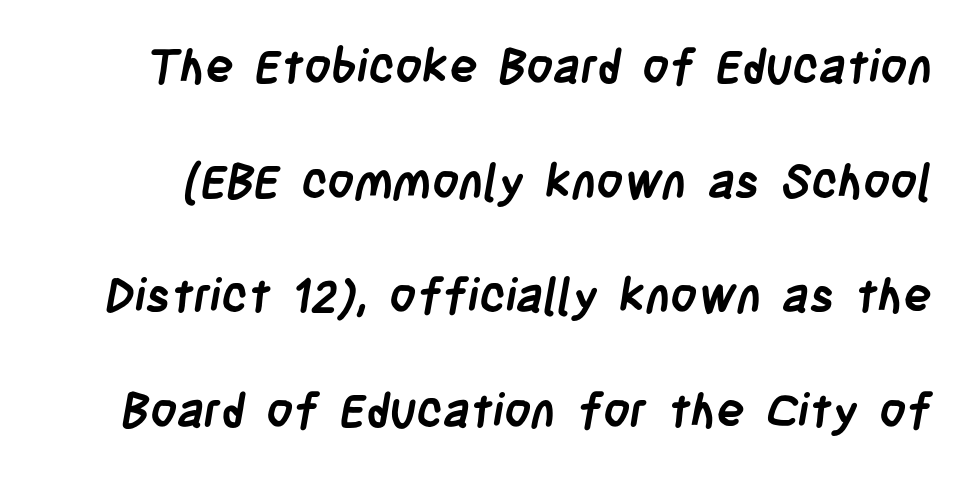
The image shows 47 px semibold, condensed sans-serif type; set loose line spacing (2.44x), normal letter spacing, not underlined; low stroke contrast and a large x-height.
